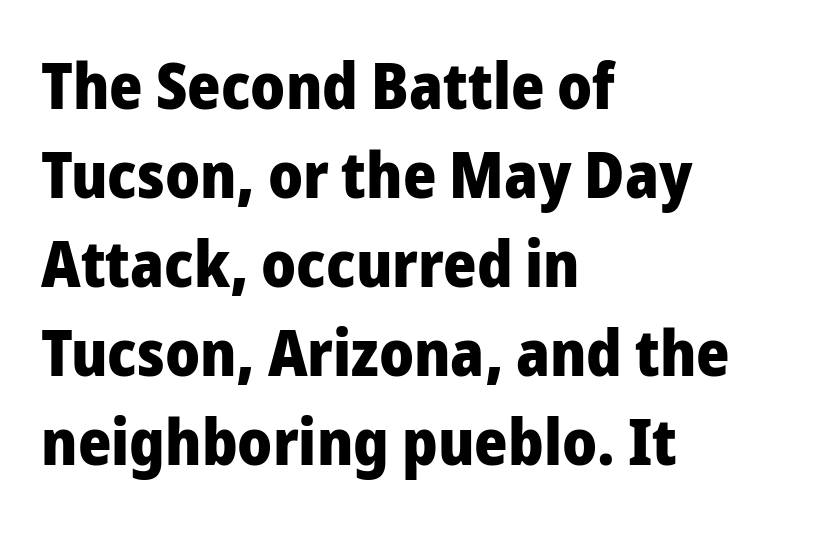
Q: Is the text bold? A: Yes.
Q: Is the text italic (slanted)? A: No, it is upright.
Q: Is the typeface a serif or a sans-serif typeface? A: Sans-serif.
Q: Is the text underlined? A: No.
Q: How is the paragraph aligned? A: Left-aligned.
Q: Is the spacing between letters normal or unusually wide? A: Normal.
Q: Is the spacing between lines tight, normal or loose? A: Normal.
Q: Width (condensed, normal, or wide)? A: Normal.
Q: Stroke contrast? A: Low.
Q: x-height? A: Medium.
Q: Monospaced? A: No.
